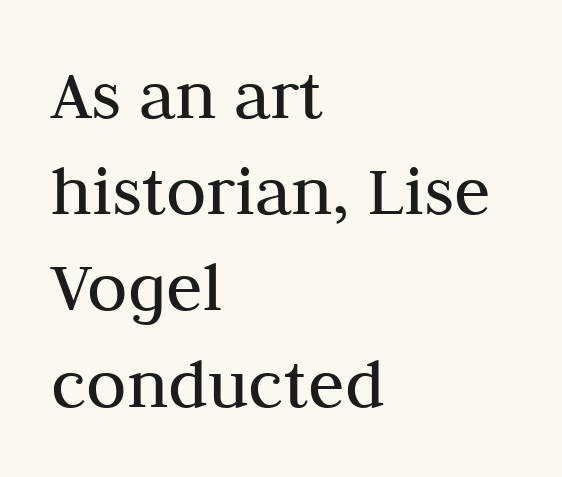
{"serif": "yes", "italic": "no", "bold": "no", "weight": "regular", "width": "normal", "stroke_contrast": "medium", "x_height": "medium", "monospaced": "no", "underline": "no", "align": "left", "line_spacing": "normal", "line_spacing_ratio": 1.3, "letter_spacing": "normal", "letter_spacing_em": 0.0, "glyph_px": 74}
